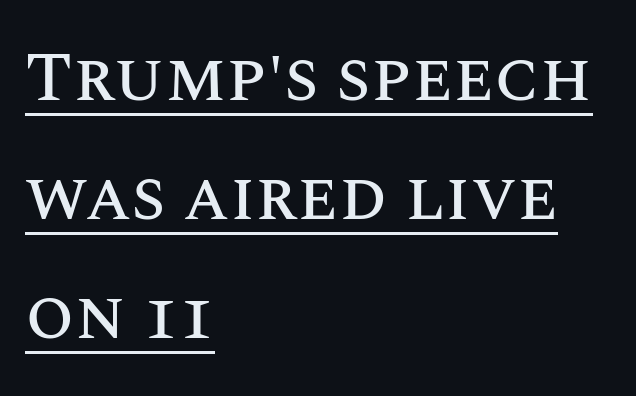
{"italic": "no", "width": "normal", "stroke_contrast": "medium", "x_height": "large", "monospaced": "no", "underline": "yes", "align": "left", "line_spacing": "normal", "line_spacing_ratio": 1.7, "letter_spacing": "normal", "letter_spacing_em": 0.0, "glyph_px": 70}
